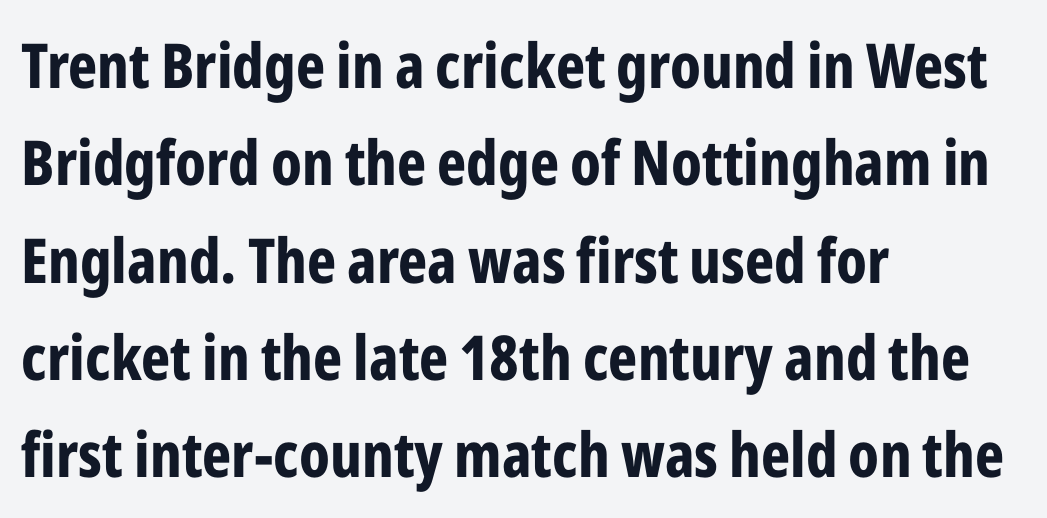
{"serif": "no", "italic": "no", "bold": "yes", "weight": "bold", "width": "condensed", "stroke_contrast": "low", "x_height": "medium", "monospaced": "no", "underline": "no", "align": "left", "line_spacing": "normal", "line_spacing_ratio": 1.57, "letter_spacing": "normal", "letter_spacing_em": 0.0, "glyph_px": 62}
